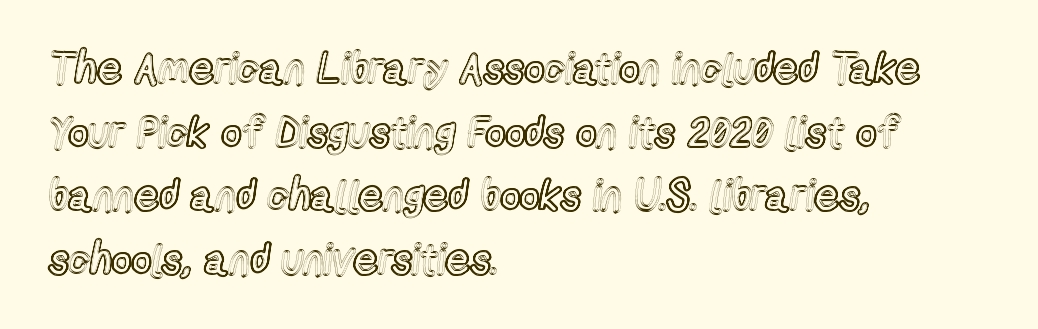
{"width": "condensed", "x_height": "medium", "monospaced": "no", "underline": "no", "align": "left", "line_spacing": "normal", "line_spacing_ratio": 1.48, "letter_spacing": "normal", "letter_spacing_em": 0.0, "glyph_px": 43}
